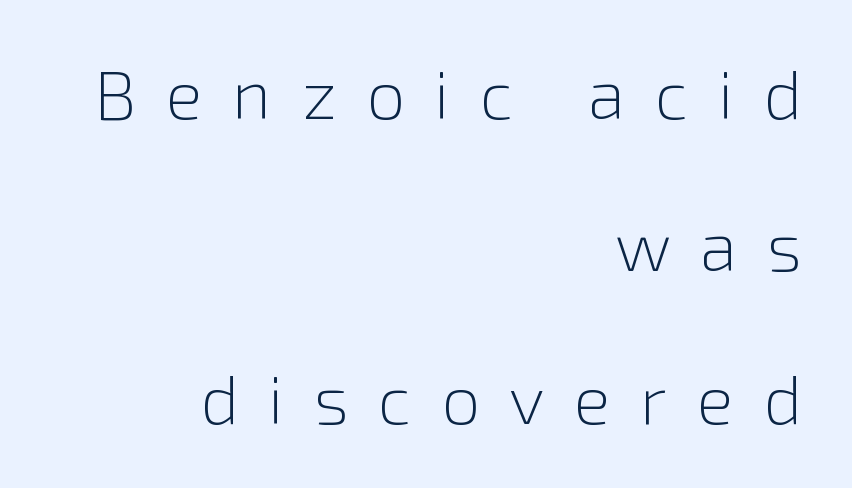
Q: Is the text bold? A: No.
Q: Is the text italic (slanted)? A: No, it is upright.
Q: Is the typeface a serif or a sans-serif typeface? A: Sans-serif.
Q: Is the text underlined? A: No.
Q: How is the paragraph aligned? A: Right-aligned.
Q: Is the spacing between letters normal or unusually wide? A: Unusually wide.
Q: Is the spacing between lines tight, normal or loose? A: Loose.
Q: Width (condensed, normal, or wide)? A: Normal.
Q: Stroke contrast? A: Low.
Q: x-height? A: Medium.
Q: Monospaced? A: No.
